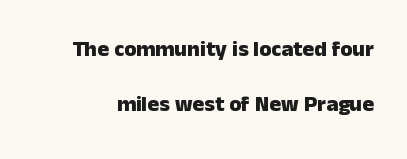
Q: Is the text bold? A: Yes.
Q: Is the text italic (slanted)? A: No, it is upright.
Q: Is the text underlined? A: No.
Q: Is the spacing between letters normal or unusually wide? A: Normal.
Q: Is the spacing between lines tight, normal or loose? A: Loose.
